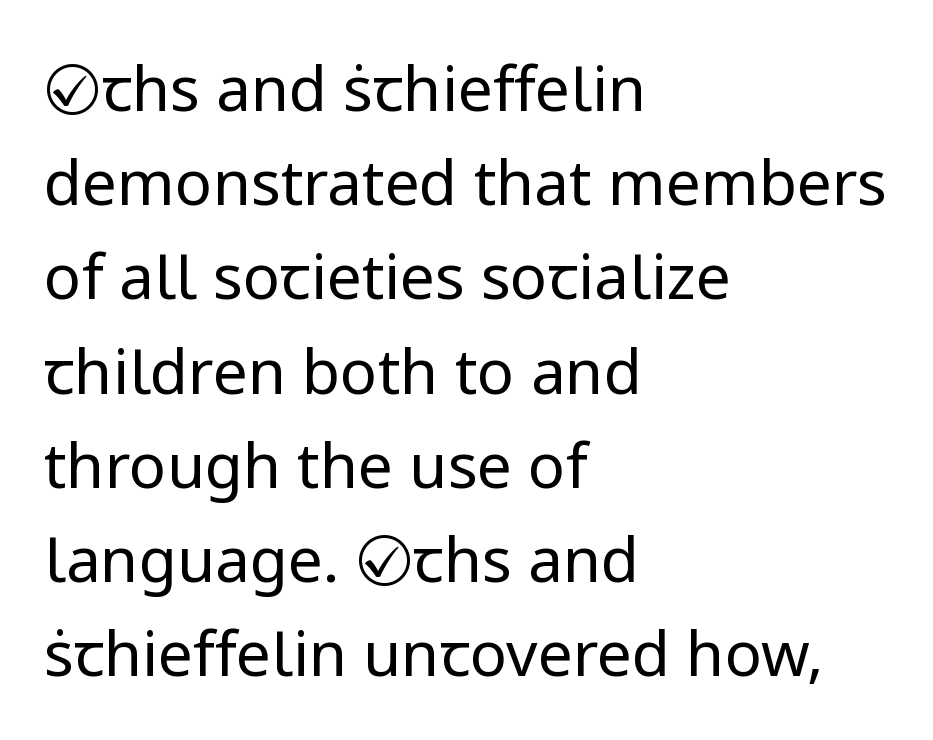
Q: Is the text bold? A: No.
Q: Is the text italic (slanted)? A: No, it is upright.
Q: Is the typeface a serif or a sans-serif typeface? A: Sans-serif.
Q: Is the text underlined? A: No.
Q: How is the paragraph aligned? A: Left-aligned.
Q: Is the spacing between letters normal or unusually wide? A: Normal.
Q: Is the spacing between lines tight, normal or loose? A: Normal.
Q: Width (condensed, normal, or wide)? A: Normal.
Q: Stroke contrast? A: Low.
Q: x-height? A: Medium.
Q: Monospaced? A: No.
